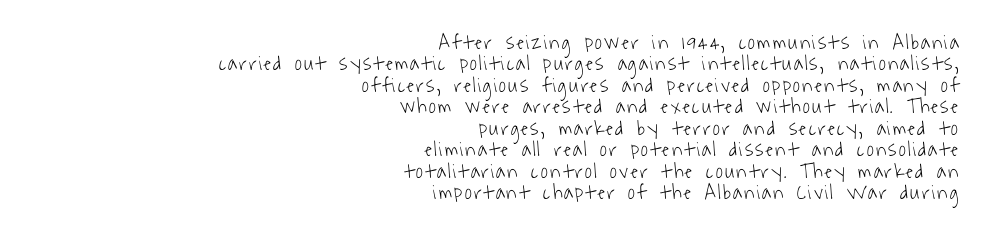
Q: Is the text bold? A: No.
Q: Is the text underlined? A: No.
Q: How is the paragraph aligned? A: Right-aligned.
Q: Is the spacing between lines tight, normal or loose? A: Tight.
